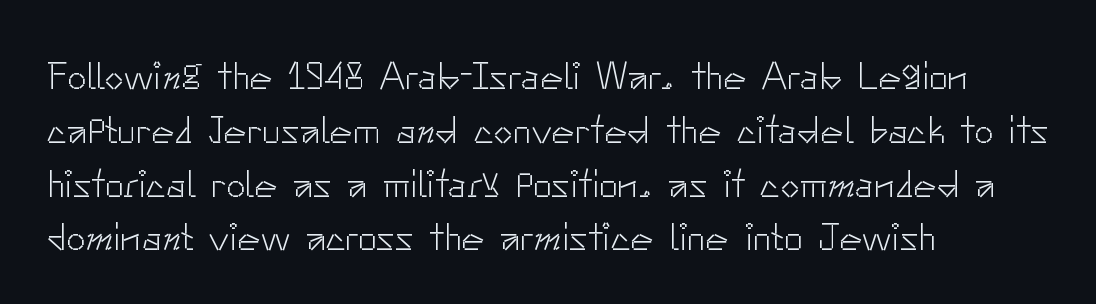
Upright lettering throughout. The letters carry no serifs — their stems end cleanly without finishing strokes. How would I describe the line gaps? Plain and ordinary. Looks like regular typesetting: each glyph gets only the width it needs.
